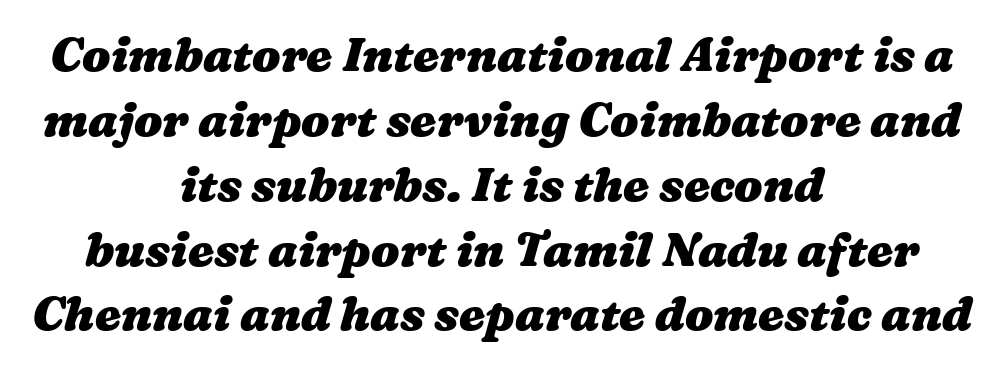
The image shows 47 px heavy, wide type; set centered, normal line spacing (1.38x), normal letter spacing, not underlined; medium stroke contrast and a medium x-height.
